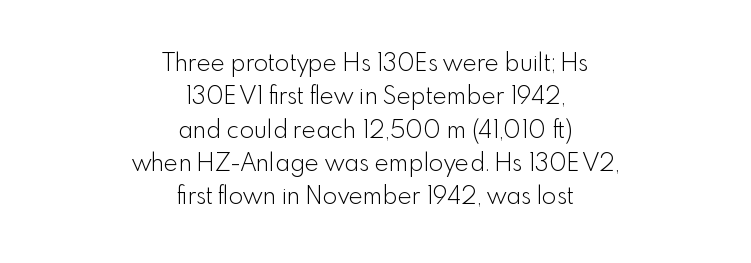
Standard letterfit; no display-style spreading of the glyphs. If you folded the block vertically in half, each line would mirror itself in length. The letters look calm and open, with moderate or lighter stems. Quick note: underline off. Is there any slant? The stems are plumb. Leading: standard.
